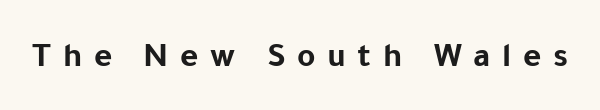
Q: Is the text bold? A: Yes.
Q: Is the text italic (slanted)? A: No, it is upright.
Q: Is the typeface a serif or a sans-serif typeface? A: Sans-serif.
Q: Is the text underlined? A: No.
Q: Is the spacing between letters normal or unusually wide? A: Unusually wide.
Q: Width (condensed, normal, or wide)? A: Normal.
Q: Stroke contrast? A: Low.
Q: x-height? A: Medium.
Q: Monospaced? A: No.
